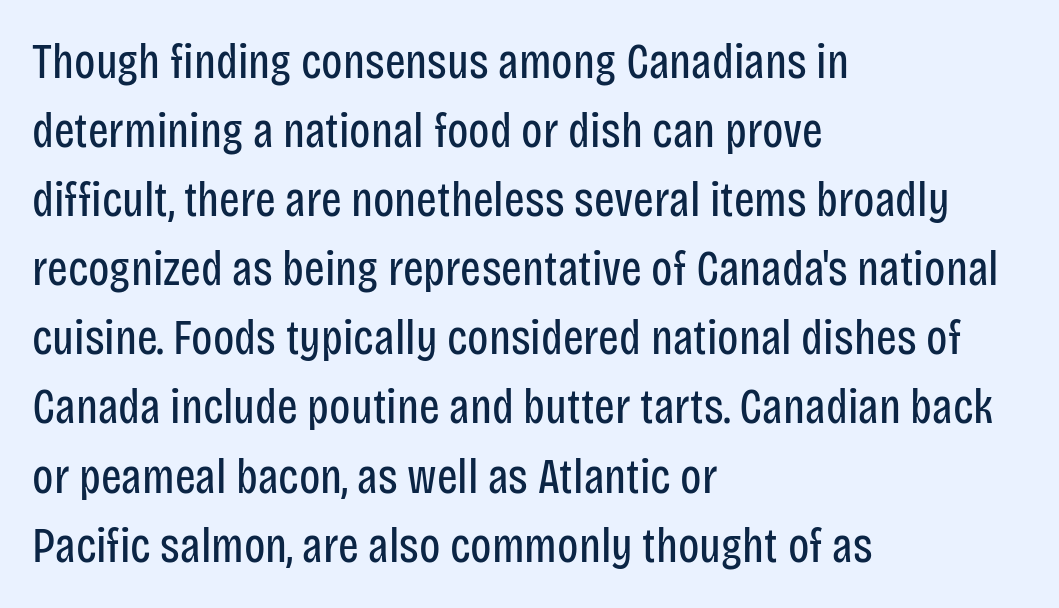
The image shows 49 px regular-weight, condensed sans-serif type, upright; set left-aligned, normal line spacing (1.41x), normal letter spacing, not underlined; low stroke contrast and a large x-height.
